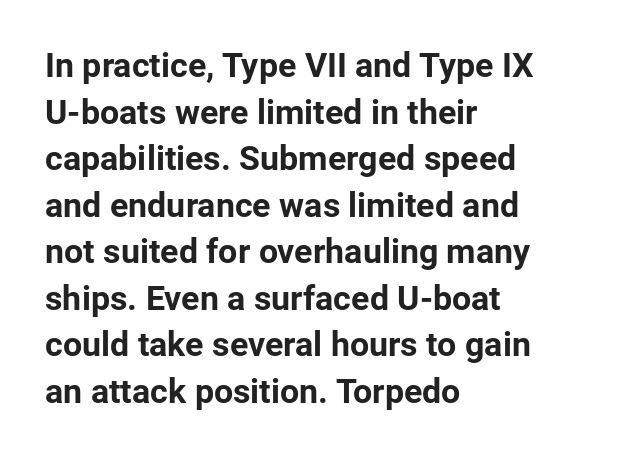
The image shows 34 px bold sans-serif type, upright; set left-aligned, normal line spacing (1.37x), normal letter spacing, not underlined; low stroke contrast and a medium x-height.
